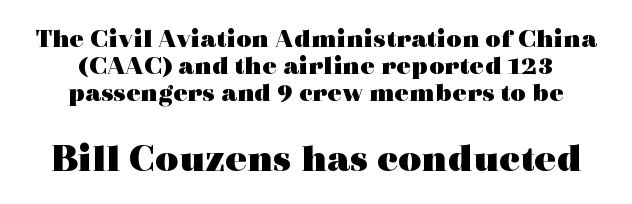
Q: Is the text bold? A: Yes.
Q: Is the text italic (slanted)? A: No, it is upright.
Q: Is the typeface a serif or a sans-serif typeface? A: Serif.
Q: Is the text underlined? A: No.
Q: How is the paragraph aligned? A: Centered.
Q: Is the spacing between letters normal or unusually wide? A: Normal.
Q: Is the spacing between lines tight, normal or loose? A: Tight.
Q: Which block of text is set in a larger size, the first (top) or the second (bottom)? A: The second (bottom) one.
Q: Width (condensed, normal, or wide)? A: Wide.
Q: x-height? A: Medium.
Q: Monospaced? A: No.
